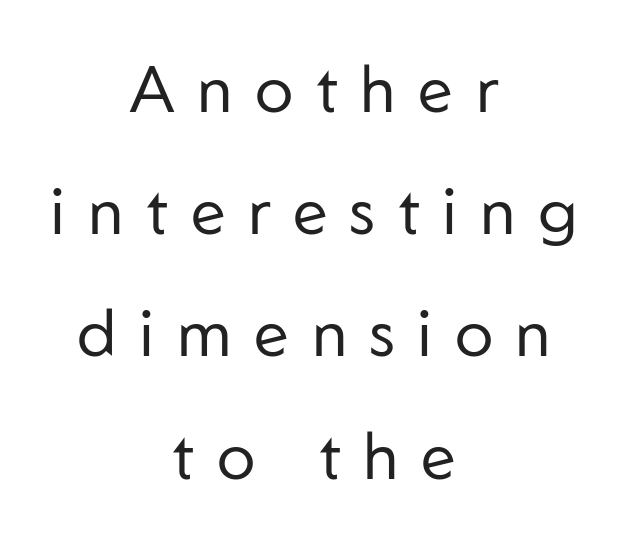
{"serif": "no", "italic": "no", "bold": "no", "weight": "regular", "width": "normal", "stroke_contrast": "low", "x_height": "medium", "monospaced": "no", "underline": "no", "align": "center", "line_spacing_ratio": 1.88, "letter_spacing": "wide", "letter_spacing_em": 0.35, "glyph_px": 65}
